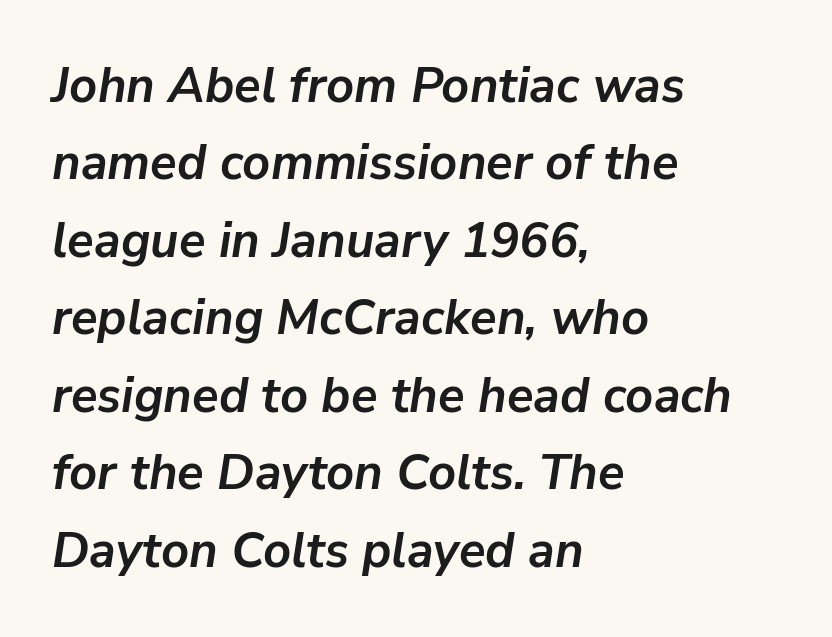
The image shows 49 px semibold type, italic (leaning right); set left-aligned, normal line spacing (1.58x), normal letter spacing, not underlined; low stroke contrast and a medium x-height.
